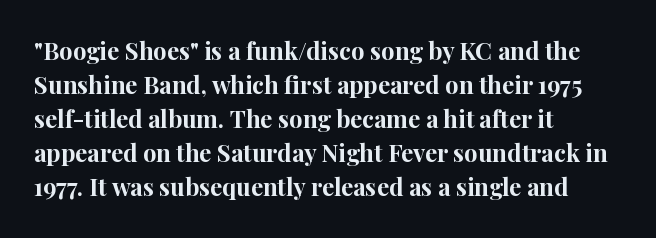
The image shows 24 px bold type, upright; set left-aligned, normal line spacing (1.42x), normal letter spacing, not underlined.
